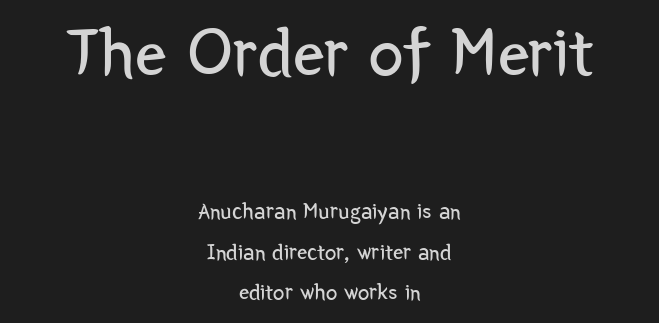
Q: Is the text bold? A: No.
Q: Is the text italic (slanted)? A: No, it is upright.
Q: Is the typeface a serif or a sans-serif typeface? A: Sans-serif.
Q: Is the text underlined? A: No.
Q: How is the paragraph aligned? A: Centered.
Q: Is the spacing between letters normal or unusually wide? A: Normal.
Q: Which block of text is set in a larger size, the first (top) or the second (bottom)? A: The first (top) one.
Q: Width (condensed, normal, or wide)? A: Condensed.
Q: Stroke contrast? A: Low.
Q: x-height? A: Medium.
Q: Monospaced? A: No.
